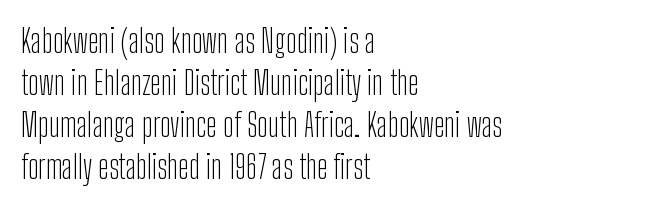
The image shows 32 px light, condensed sans-serif type, upright; set left-aligned, normal line spacing (1.31x), normal letter spacing, not underlined; low stroke contrast and a medium x-height.
